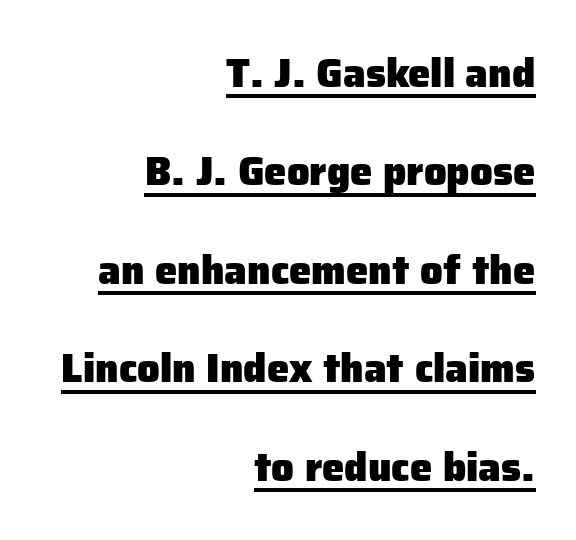
{"serif": "no", "italic": "no", "bold": "yes", "weight": "heavy", "width": "normal", "stroke_contrast": "low", "x_height": "medium", "monospaced": "no", "underline": "yes", "align": "right", "line_spacing": "loose", "line_spacing_ratio": 2.46, "letter_spacing": "normal", "letter_spacing_em": 0.0, "glyph_px": 40}
